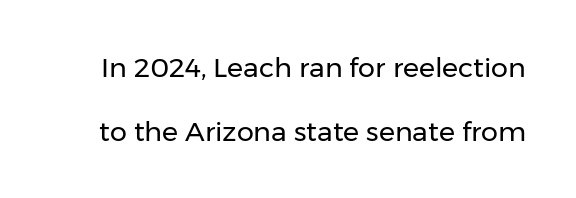
The image shows 27 px text type, upright; set loose line spacing (2.37x), normal letter spacing, not underlined.
